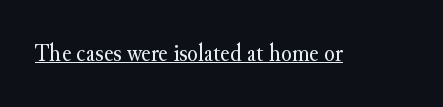
The letterforms sit at book weight or below. Posture: upright roman. Here the glyphs are tracked normally, forming tight word shapes. The words here are underlined.
